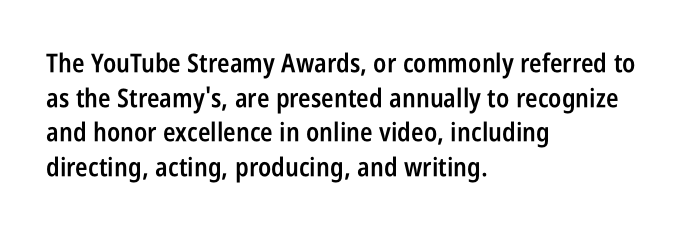
The image shows 26 px text type, upright; set left-aligned, normal line spacing (1.33x), normal letter spacing, not underlined.
